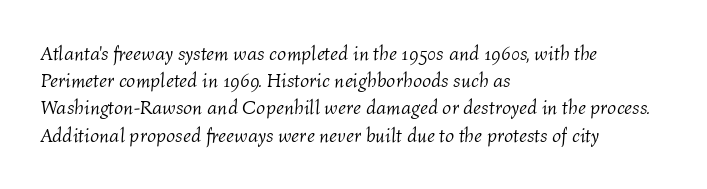
Q: Is the text bold? A: No.
Q: Is the text italic (slanted)? A: Yes, it leans right by about 4 degrees.
Q: Is the text underlined? A: No.
Q: How is the paragraph aligned? A: Left-aligned.
Q: Is the spacing between letters normal or unusually wide? A: Normal.
Q: Is the spacing between lines tight, normal or loose? A: Normal.
